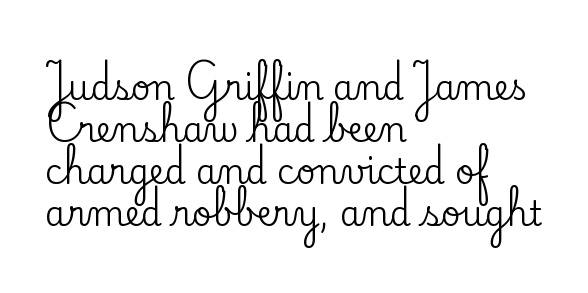
{"serif": "yes", "italic": "no", "width": "normal", "stroke_contrast": "low", "x_height": "small", "monospaced": "no", "underline": "no", "align": "left", "line_spacing_ratio": 1.24, "letter_spacing": "normal", "letter_spacing_em": 0.0, "glyph_px": 34}
